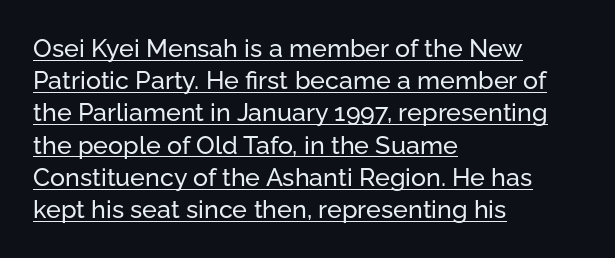
{"italic": "no", "underline": "yes", "align": "left", "line_spacing": "normal", "line_spacing_ratio": 1.29, "letter_spacing": "normal", "letter_spacing_em": 0.0, "glyph_px": 25}
